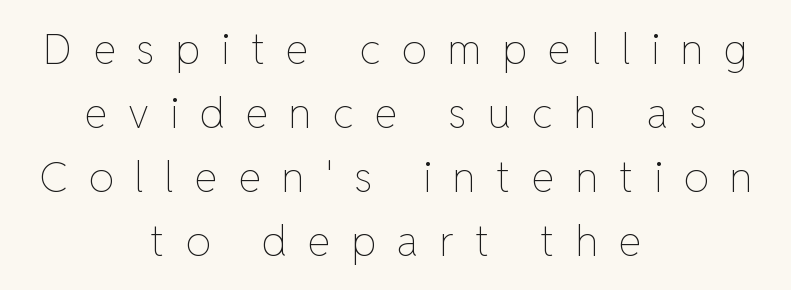
The image shows 42 px thin type, upright; set centered, normal line spacing (1.52x), unusually wide letter spacing (+0.49 em), not underlined; low stroke contrast and a medium x-height.
